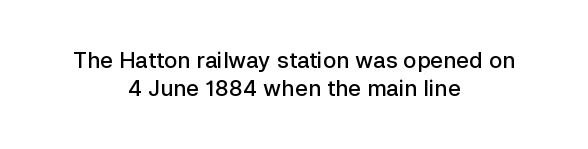
{"italic": "no", "bold": "semi", "underline": "no", "align": "center", "line_spacing": "normal", "line_spacing_ratio": 1.29, "letter_spacing": "normal", "letter_spacing_em": 0.0, "glyph_px": 22}
